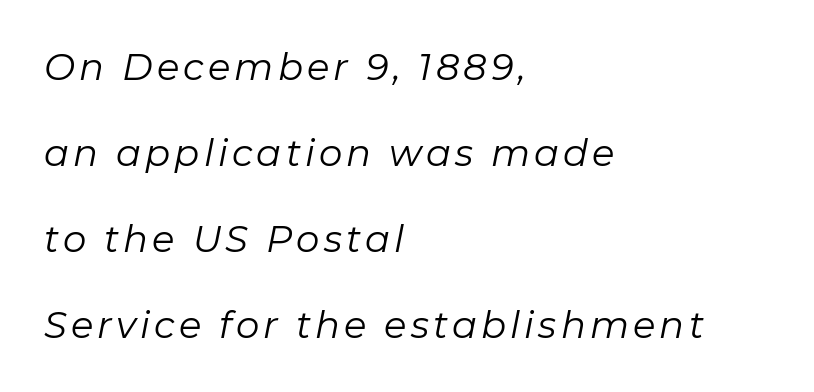
Q: Is the text bold? A: No.
Q: Is the text italic (slanted)? A: Yes, it leans right by about 11 degrees.
Q: Is the text underlined? A: No.
Q: How is the paragraph aligned? A: Left-aligned.
Q: Is the spacing between lines tight, normal or loose? A: Loose.
Q: Width (condensed, normal, or wide)? A: Normal.
Q: Stroke contrast? A: Low.
Q: x-height? A: Medium.
Q: Monospaced? A: No.
